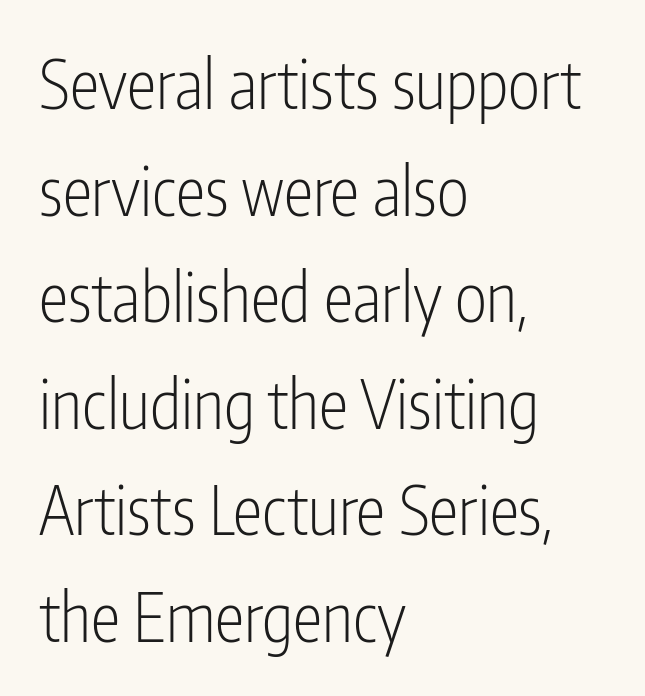
Q: Is the text bold? A: No.
Q: Is the text italic (slanted)? A: No, it is upright.
Q: Is the typeface a serif or a sans-serif typeface? A: Sans-serif.
Q: Is the text underlined? A: No.
Q: How is the paragraph aligned? A: Left-aligned.
Q: Is the spacing between letters normal or unusually wide? A: Normal.
Q: Is the spacing between lines tight, normal or loose? A: Normal.
Q: Width (condensed, normal, or wide)? A: Condensed.
Q: Stroke contrast? A: Low.
Q: x-height? A: Medium.
Q: Monospaced? A: No.
